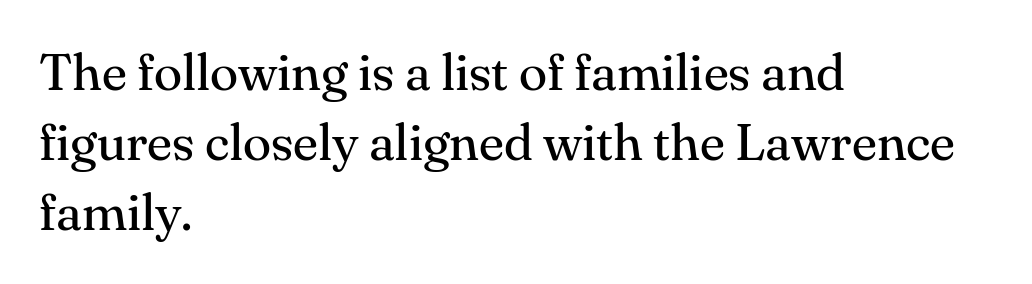
The image shows 52 px regular-weight serif type, upright; set left-aligned, normal line spacing (1.35x), normal letter spacing, not underlined; medium stroke contrast and a small x-height.
